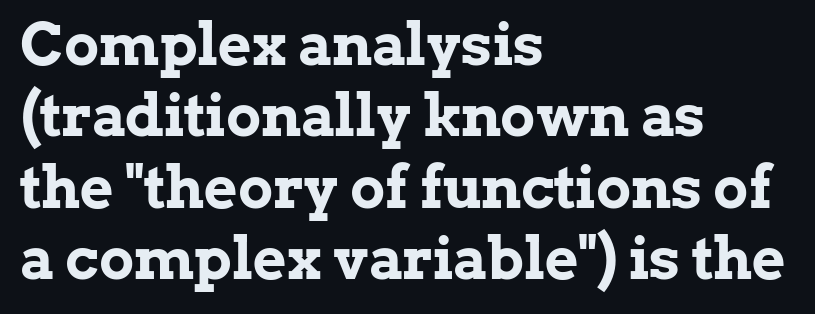
The image shows 58 px bold serif type, upright; set left-aligned, line spacing 1.23x, normal letter spacing, not underlined; low stroke contrast and a medium x-height.
